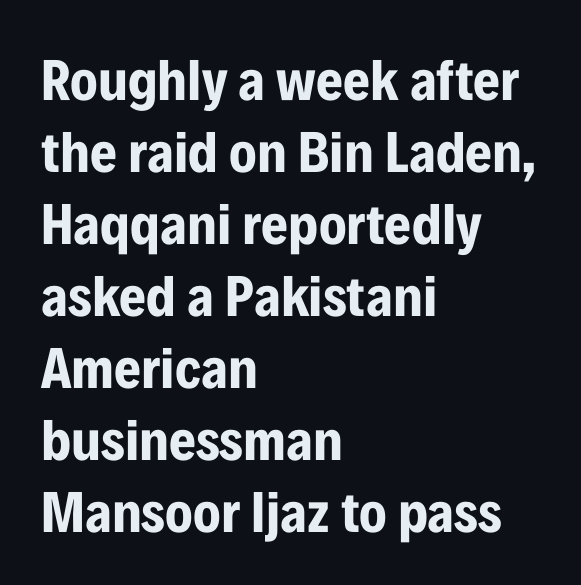
Q: Is the text bold? A: Yes.
Q: Is the text italic (slanted)? A: No, it is upright.
Q: Is the typeface a serif or a sans-serif typeface? A: Sans-serif.
Q: Is the text underlined? A: No.
Q: How is the paragraph aligned? A: Left-aligned.
Q: Is the spacing between letters normal or unusually wide? A: Normal.
Q: Width (condensed, normal, or wide)? A: Condensed.
Q: Stroke contrast? A: Low.
Q: x-height? A: Medium.
Q: Monospaced? A: No.
